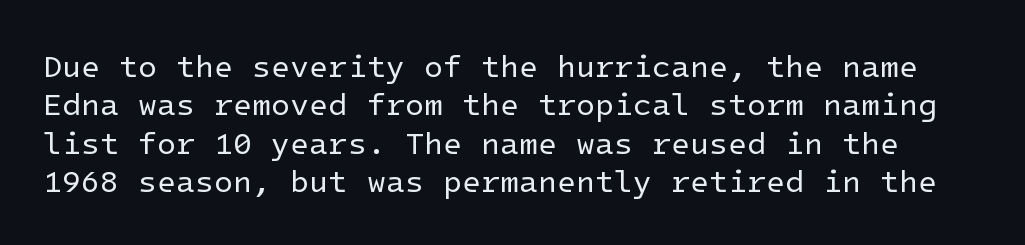
This is the regular roman posture of the typeface. Each stroke keeps to a modest, everyday thickness or less. Observe the absence of serifs on each vertical stroke in this sample. Does extra space separate the letters? No, they use regular spacing.
